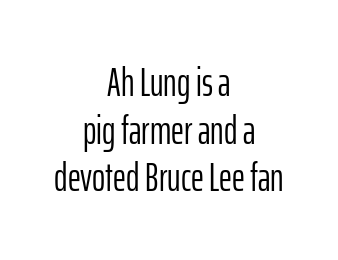
The image shows 40 px light, condensed sans-serif type, upright; set centered, line spacing 1.19x, normal letter spacing, not underlined; low stroke contrast and a medium x-height.
